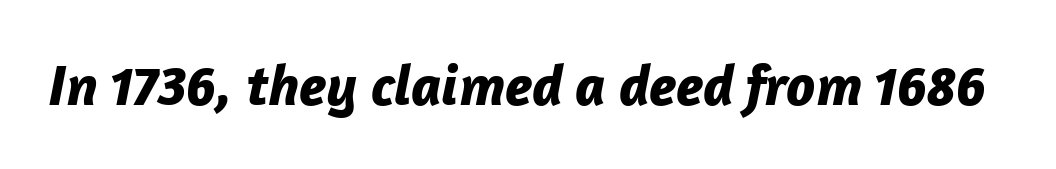
The image shows 58 px bold type, italic (leaning right); set normal letter spacing, not underlined; low stroke contrast and a medium x-height.
